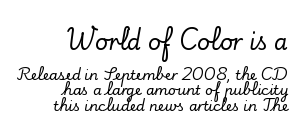
The image shows 22 px text type; set right-aligned, tight line spacing (1.1x), normal letter spacing, not underlined; the first (top) block is 1.57x larger.
